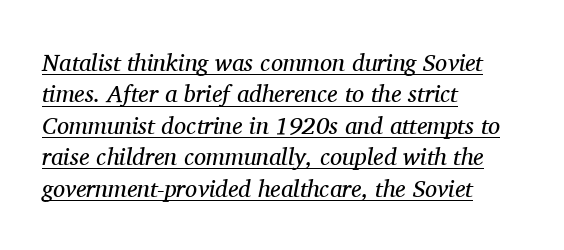
{"italic": "yes", "lean": "right", "slant_degrees": 11, "bold": "no", "underline": "yes", "align": "left", "line_spacing": "normal", "line_spacing_ratio": 1.31, "letter_spacing": "normal", "letter_spacing_em": 0.0, "glyph_px": 24}
